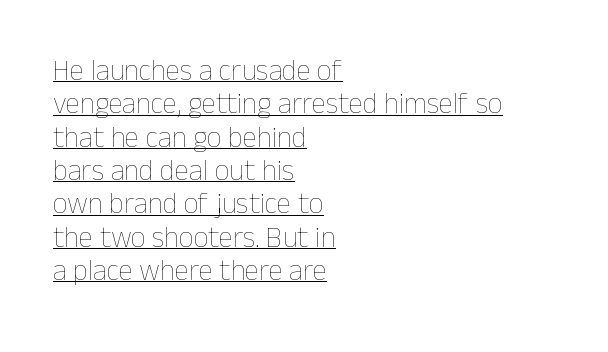
{"italic": "no", "bold": "no", "weight": "thin", "width": "normal", "stroke_contrast": "low", "x_height": "medium", "monospaced": "no", "underline": "yes", "align": "left", "line_spacing": "tight", "line_spacing_ratio": 1.15, "letter_spacing": "normal", "letter_spacing_em": 0.0, "glyph_px": 29}
